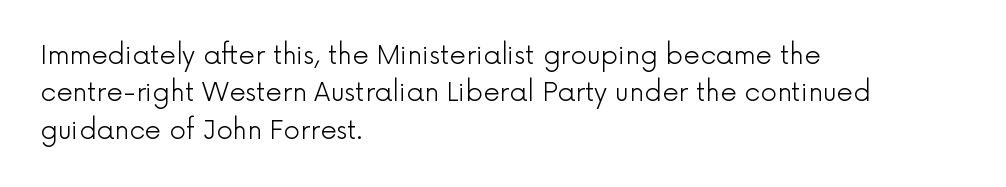
Is the letter spacing exaggerated? No — it looks like the ordinary default. This block has exactly the height ordinary leading produces. This is the regular roman posture of the typeface. Weight: not bold — regular or lighter.
